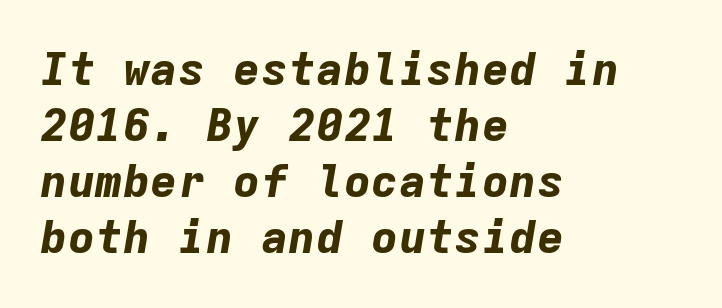
{"italic": "yes", "lean": "right", "slant_degrees": 9, "bold": "yes", "weight": "bold", "width": "normal", "stroke_contrast": "low", "x_height": "medium", "monospaced": "yes", "underline": "no", "align": "left", "line_spacing_ratio": 1.22, "letter_spacing": "normal", "letter_spacing_em": 0.0, "glyph_px": 46}
